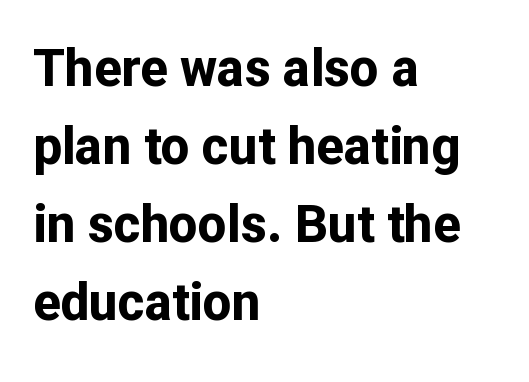
The image shows 51 px bold sans-serif type, upright; set left-aligned, normal line spacing (1.53x), normal letter spacing, not underlined; low stroke contrast and a medium x-height.
